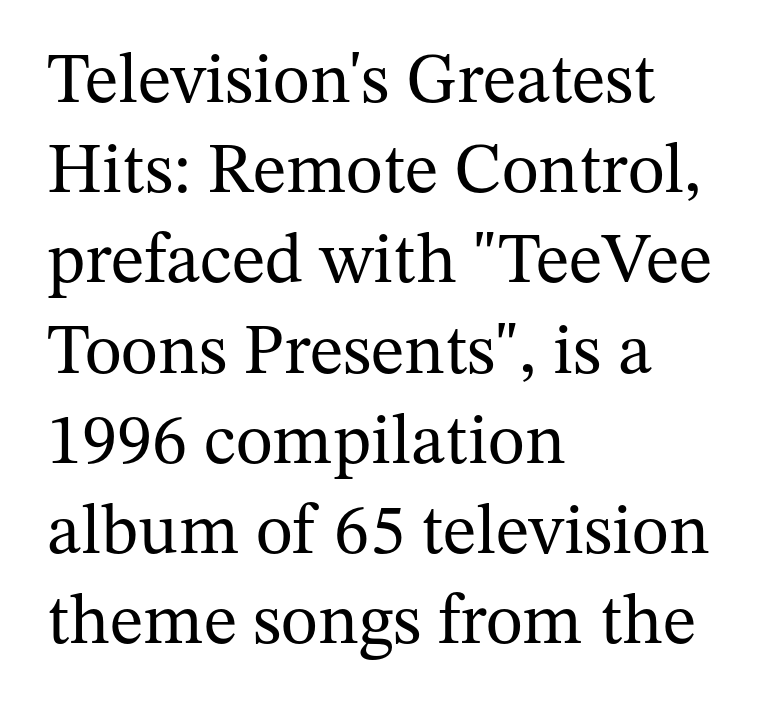
The image shows 71 px regular-weight serif type, upright; set left-aligned, normal line spacing (1.27x), normal letter spacing, not underlined; medium stroke contrast and a medium x-height.
